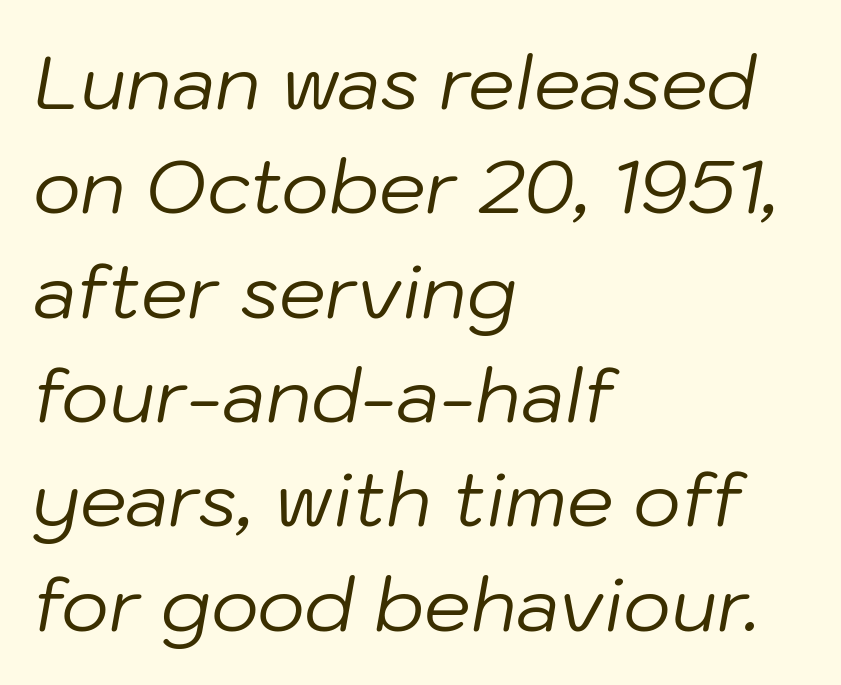
Q: Is the text bold? A: No.
Q: Is the text italic (slanted)? A: Yes, it leans right by about 10 degrees.
Q: Is the text underlined? A: No.
Q: How is the paragraph aligned? A: Left-aligned.
Q: Is the spacing between letters normal or unusually wide? A: Normal.
Q: Is the spacing between lines tight, normal or loose? A: Normal.
Q: Width (condensed, normal, or wide)? A: Normal.
Q: Stroke contrast? A: Low.
Q: x-height? A: Medium.
Q: Monospaced? A: No.
